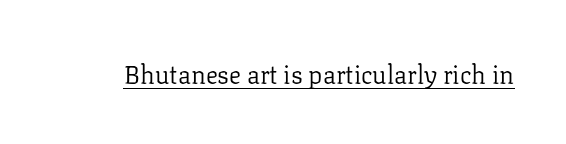
{"italic": "no", "bold": "no", "underline": "yes", "letter_spacing": "normal", "letter_spacing_em": 0.0, "glyph_px": 25}
